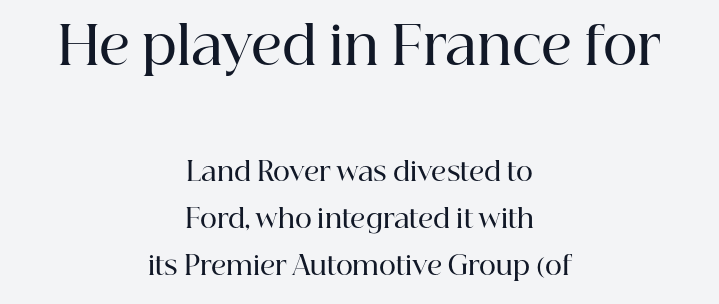
Q: Is the text bold? A: Semi-bold.
Q: Is the text italic (slanted)? A: No, it is upright.
Q: Is the typeface a serif or a sans-serif typeface? A: Serif.
Q: Is the text underlined? A: No.
Q: How is the paragraph aligned? A: Centered.
Q: Is the spacing between letters normal or unusually wide? A: Normal.
Q: Which block of text is set in a larger size, the first (top) or the second (bottom)? A: The first (top) one.
Q: Width (condensed, normal, or wide)? A: Normal.
Q: Stroke contrast? A: High.
Q: x-height? A: Medium.
Q: Monospaced? A: No.
